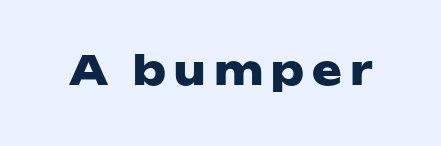
{"serif": "no", "italic": "no", "bold": "yes", "weight": "heavy", "width": "wide", "stroke_contrast": "low", "x_height": "medium", "monospaced": "no", "underline": "no", "letter_spacing": "wide", "letter_spacing_em": 0.2, "glyph_px": 40}
